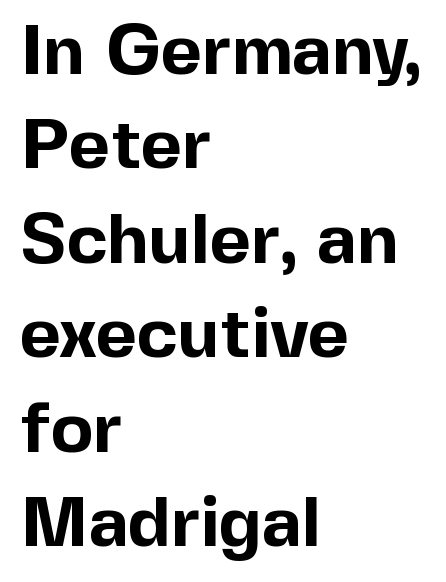
The image shows 71 px bold sans-serif type, upright; set left-aligned, normal line spacing (1.33x), normal letter spacing, not underlined; a medium x-height.
